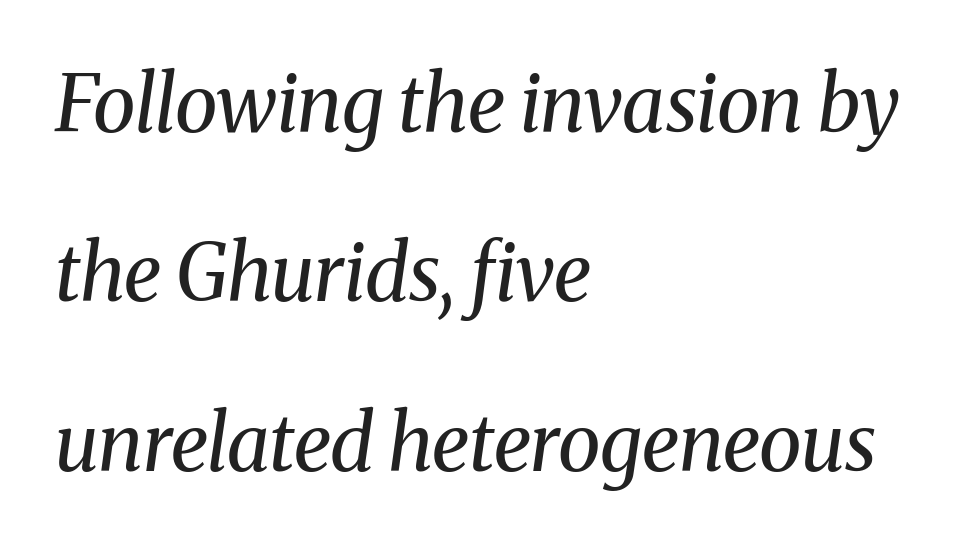
The image shows 78 px regular-weight serif type, italic (leaning right); set left-aligned, loose line spacing (2.17x), normal letter spacing, not underlined; medium stroke contrast and a medium x-height.
